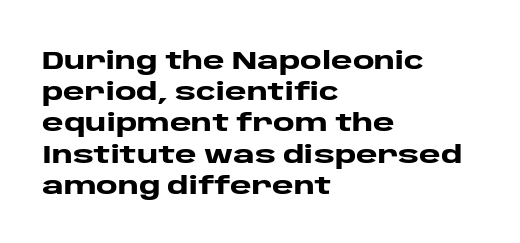
Q: Is the text bold? A: Yes.
Q: Is the text italic (slanted)? A: No, it is upright.
Q: Is the text underlined? A: No.
Q: How is the paragraph aligned? A: Left-aligned.
Q: Is the spacing between letters normal or unusually wide? A: Normal.
